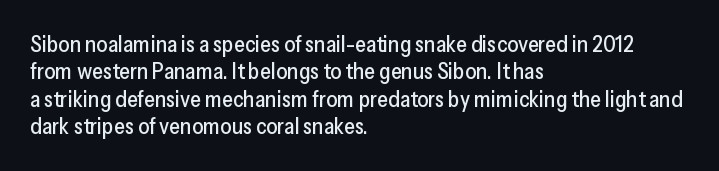
The image shows 22 px text type, upright; set left-aligned, line spacing 1.24x, normal letter spacing, not underlined.
